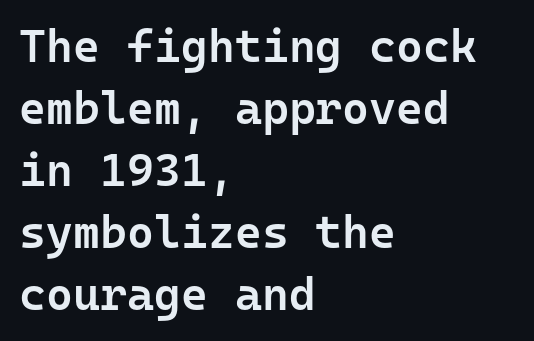
Descenders hang freely into open space. The face used here is a semibold: visibly heavier than regular, lighter than bold. The rendering keeps characters at their native spacing. The type sits square on the baseline with zero lean. The typeface chosen for these lines omits serifs.
